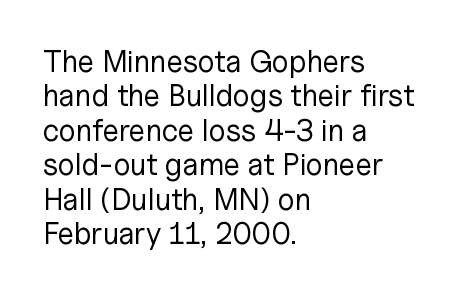
{"serif": "no", "italic": "no", "bold": "no", "weight": "regular", "width": "normal", "stroke_contrast": "low", "x_height": "medium", "monospaced": "no", "underline": "no", "align": "left", "line_spacing": "tight", "line_spacing_ratio": 1.15, "letter_spacing": "normal", "letter_spacing_em": 0.0, "glyph_px": 30}
